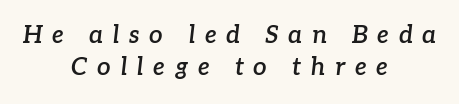
Anything drawn beneath the words? Only blank space. A bit beefed up — I'd call it semibold rather than bold. Short and long lines alike share a common midpoint. Successive baselines arrive at the customary interval. The text carries the slant typical of an italic or oblique font.
